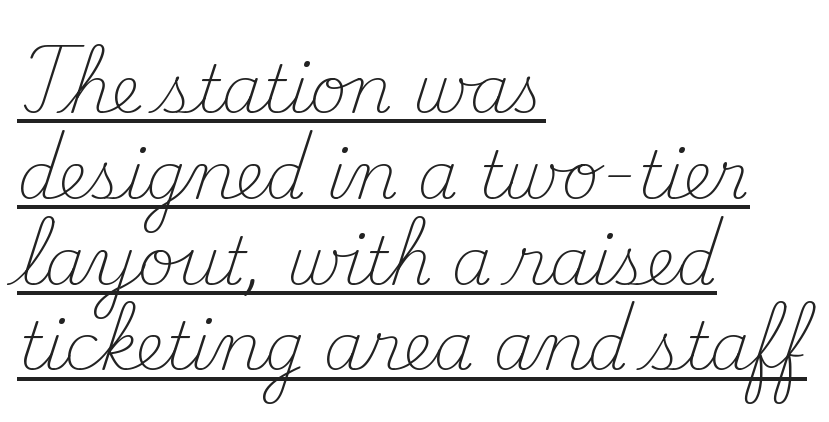
{"serif": "yes", "bold": "no", "weight": "light", "width": "normal", "stroke_contrast": "medium", "x_height": "small", "monospaced": "no", "underline": "yes", "align": "left", "line_spacing": "normal", "line_spacing_ratio": 1.32, "letter_spacing": "normal", "letter_spacing_em": 0.0, "glyph_px": 65}
